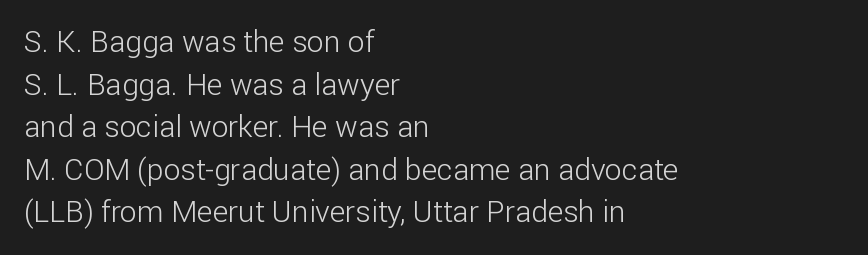
The image shows 30 px light sans-serif type, upright; set left-aligned, normal line spacing (1.42x), normal letter spacing, not underlined; low stroke contrast and a medium x-height.
